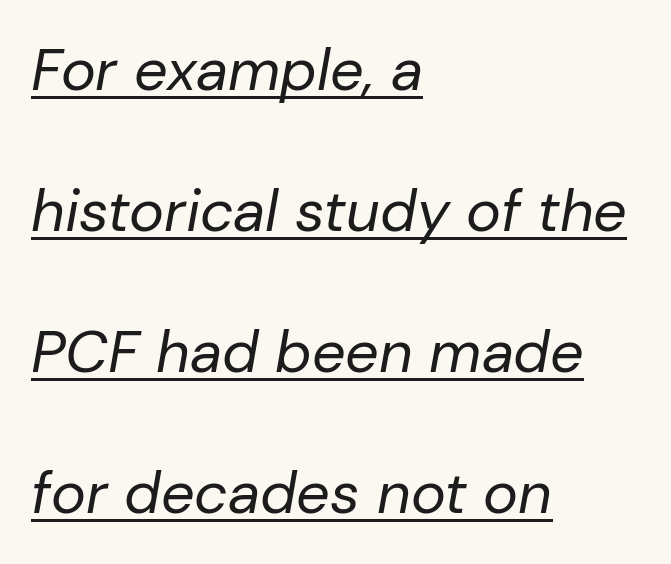
Q: Is the text bold? A: No.
Q: Is the text italic (slanted)? A: Yes, it leans right by about 10 degrees.
Q: Is the text underlined? A: Yes.
Q: How is the paragraph aligned? A: Left-aligned.
Q: Is the spacing between letters normal or unusually wide? A: Normal.
Q: Is the spacing between lines tight, normal or loose? A: Loose.
Q: Width (condensed, normal, or wide)? A: Normal.
Q: Stroke contrast? A: Low.
Q: x-height? A: Medium.
Q: Monospaced? A: No.
